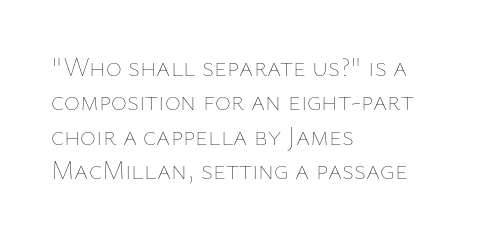
{"italic": "no", "bold": "no", "underline": "no", "align": "left", "line_spacing": "normal", "line_spacing_ratio": 1.27, "letter_spacing": "normal", "letter_spacing_em": 0.0, "glyph_px": 27}
